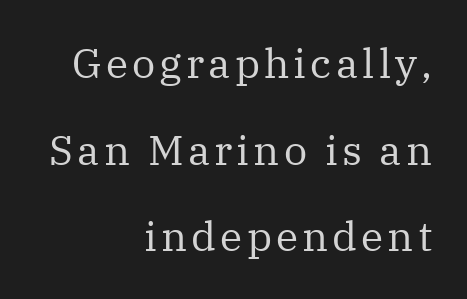
Q: Is the text bold? A: No.
Q: Is the text italic (slanted)? A: No, it is upright.
Q: Is the typeface a serif or a sans-serif typeface? A: Serif.
Q: Is the text underlined? A: No.
Q: How is the paragraph aligned? A: Right-aligned.
Q: Is the spacing between lines tight, normal or loose? A: Loose.
Q: Width (condensed, normal, or wide)? A: Normal.
Q: Stroke contrast? A: Medium.
Q: x-height? A: Medium.
Q: Monospaced? A: No.
